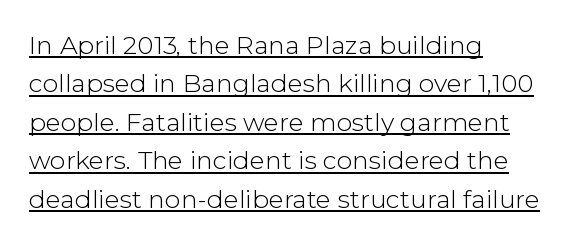
Casual observation: everything's shoved over to the left. Rows of type keep a routine distance in the vertical direction. Is this a heavy cut? Hardly; it is regular or lighter. These characters rest on top of a visible drawn line.
